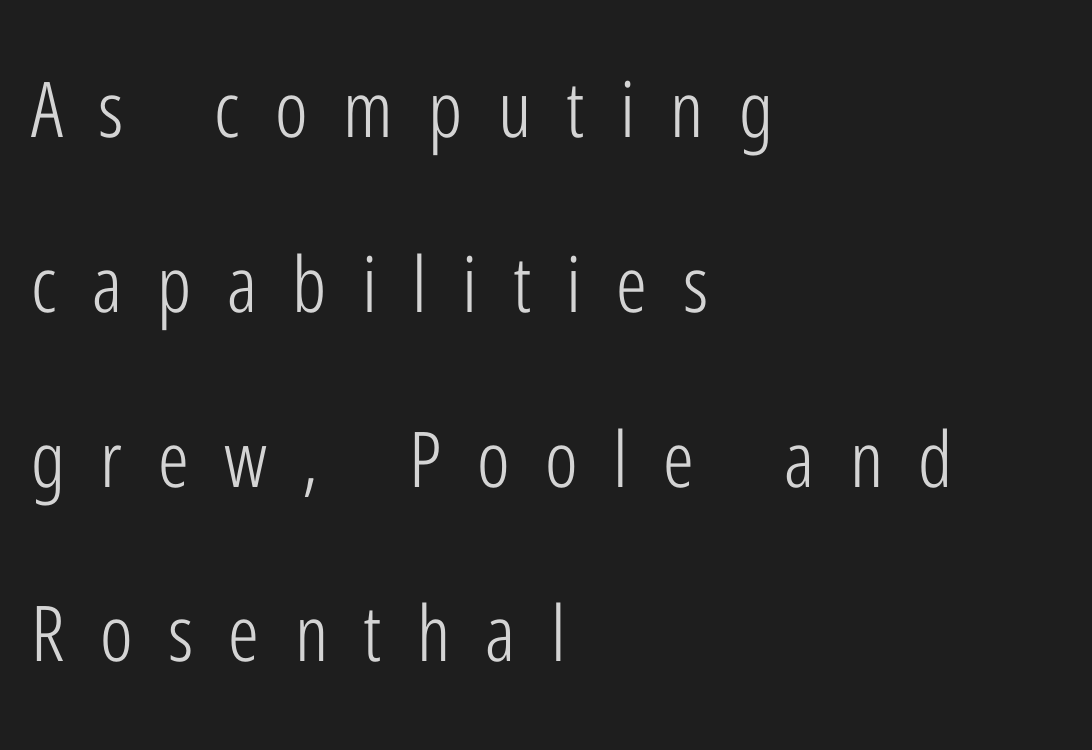
Q: Is the text bold? A: No.
Q: Is the text italic (slanted)? A: No, it is upright.
Q: Is the typeface a serif or a sans-serif typeface? A: Sans-serif.
Q: Is the text underlined? A: No.
Q: How is the paragraph aligned? A: Left-aligned.
Q: Is the spacing between letters normal or unusually wide? A: Unusually wide.
Q: Is the spacing between lines tight, normal or loose? A: Loose.
Q: Width (condensed, normal, or wide)? A: Condensed.
Q: Stroke contrast? A: Low.
Q: x-height? A: Medium.
Q: Monospaced? A: No.
